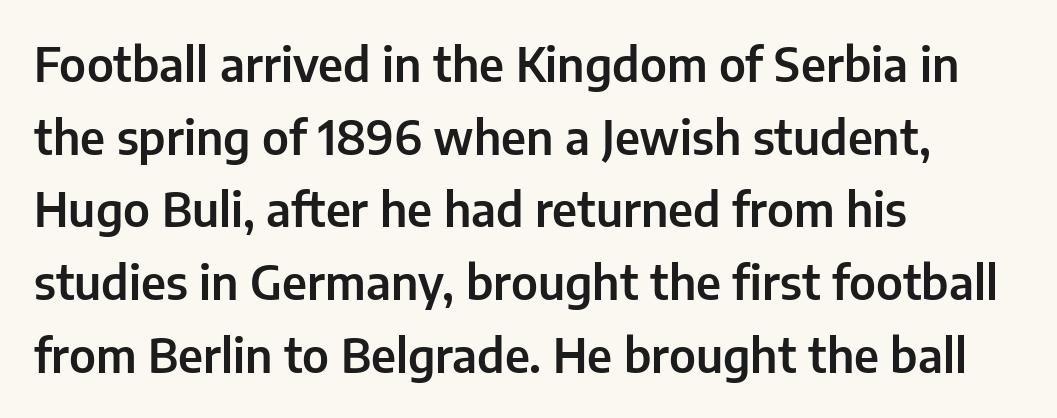
This rendering employs a face without finishing strokes, i.e., a sans-serif. Proportional: the letters do not fall into vertical columns. In terms of posture, this sample is upright. The specimen omits any rule beneath the text block's lines. Whoever set this chose a conventional vertical rhythm. The rendering keeps characters at their native spacing.
